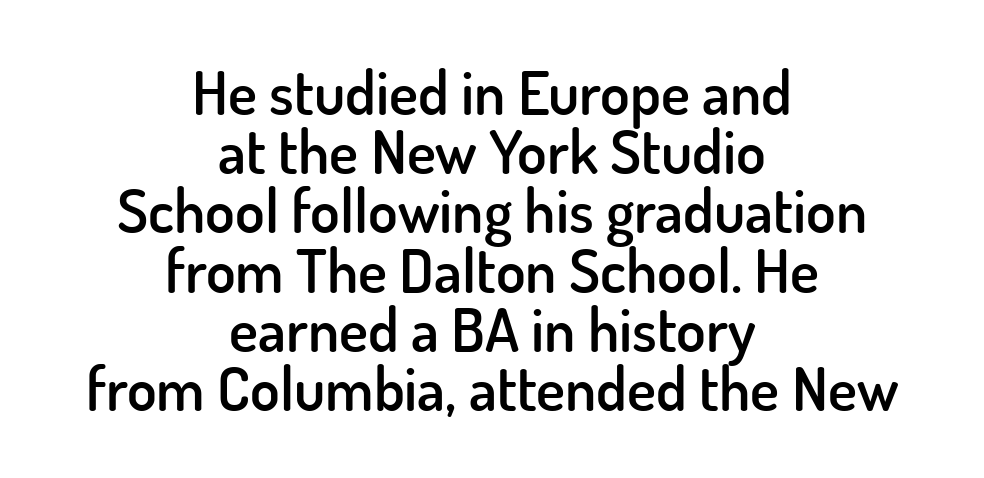
The image shows 61 px semibold sans-serif type, upright; set centered, tight line spacing (0.97x), normal letter spacing, not underlined; low stroke contrast and a small x-height.
